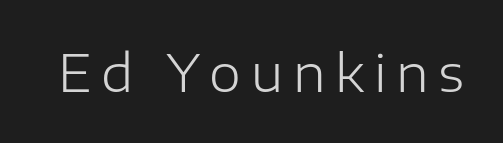
Is this a heavy cut? Hardly; it is regular or lighter. Think of a printed novel: that variable character pitch is what you see here. Descenders are the only things crossing below the line. The lettering holds an erect, upright posture throughout. To sum up the face: it is a sans, with no serifs.
